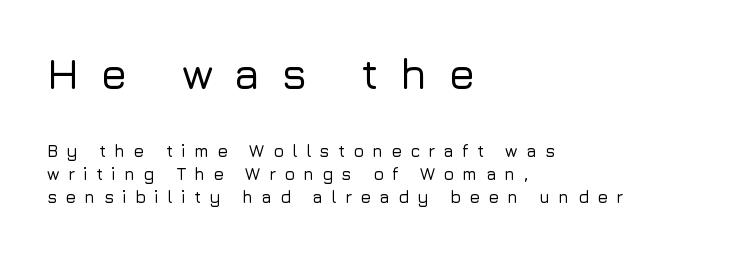
The image shows 43 px sans-serif type, upright; set left-aligned, normal line spacing (1.36x), unusually wide letter spacing (+0.49 em), not underlined; the first (top) block is 2.53x larger; low stroke contrast and a medium x-height.
